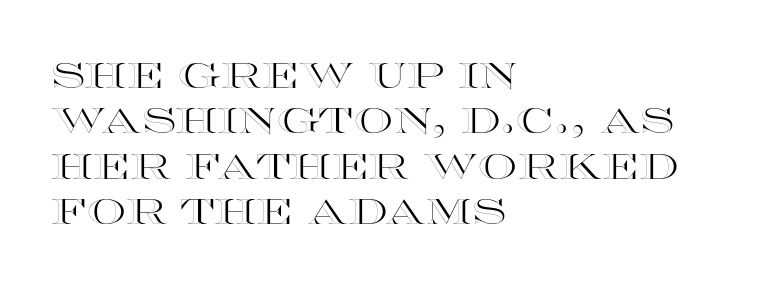
Observe the ordinary spacing: letters are neighbours, not strangers. Upright lettering throughout. One glance says typical: line gaps are just what's usual. Check the space under the baseline: it is left empty.
